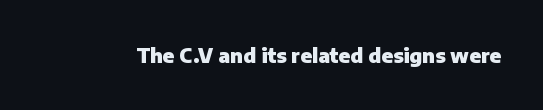
Q: Is the text bold? A: Yes.
Q: Is the text italic (slanted)? A: No, it is upright.
Q: Is the text underlined? A: No.
Q: Is the spacing between letters normal or unusually wide? A: Normal.
